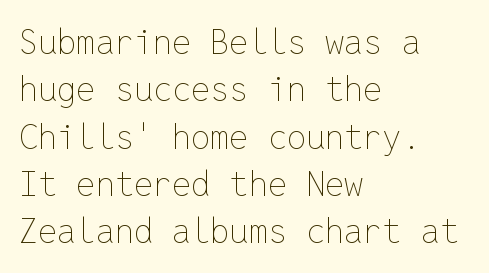
Q: Is the text bold? A: No.
Q: Is the text italic (slanted)? A: No, it is upright.
Q: Is the text underlined? A: No.
Q: How is the paragraph aligned? A: Left-aligned.
Q: Is the spacing between letters normal or unusually wide? A: Normal.
Q: Is the spacing between lines tight, normal or loose? A: Normal.
Q: Width (condensed, normal, or wide)? A: Normal.
Q: Stroke contrast? A: Low.
Q: x-height? A: Medium.
Q: Monospaced? A: Yes.
